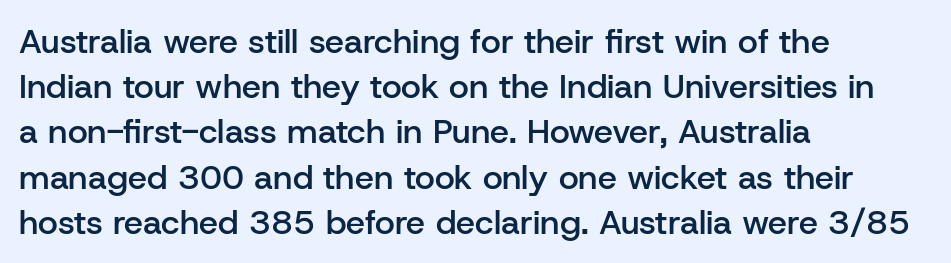
The image shows 34 px semibold sans-serif type, upright; set left-aligned, normal line spacing (1.33x), normal letter spacing, not underlined; low stroke contrast and a medium x-height.
